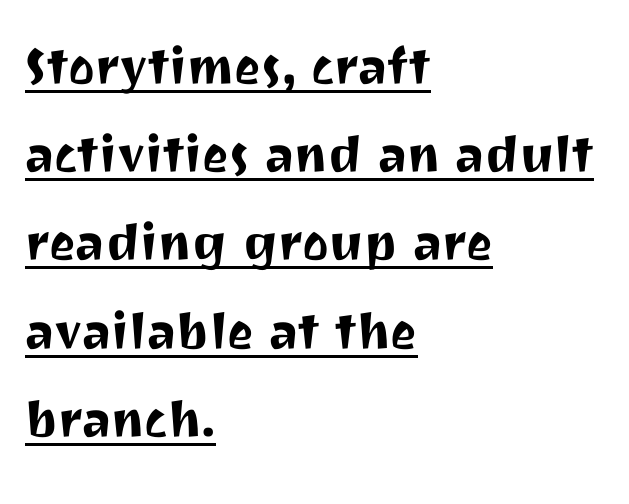
The image shows 63 px sans-serif type, upright; set left-aligned, normal line spacing (1.4x), normal letter spacing, underlined; medium stroke contrast and a medium x-height.
